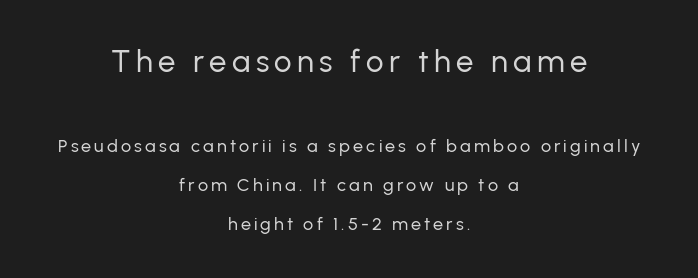
{"serif": "no", "italic": "no", "bold": "no", "weight": "regular", "width": "normal", "stroke_contrast": "low", "x_height": "medium", "monospaced": "no", "underline": "no", "align": "center", "line_spacing": "loose", "line_spacing_ratio": 2.17, "larger_block": "first", "size_ratio": 1.72, "glyph_px": 31}
